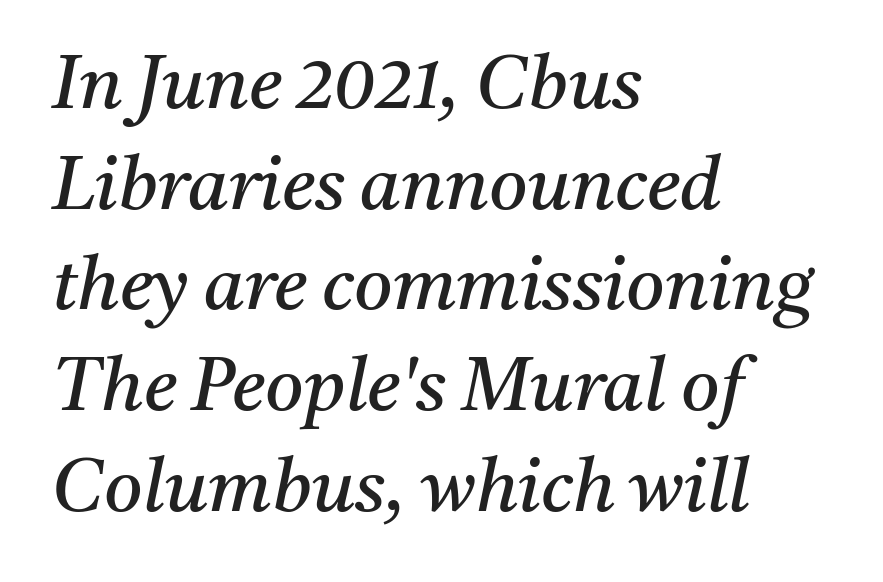
{"serif": "yes", "italic": "yes", "lean": "right", "slant_degrees": 11, "bold": "no", "weight": "regular", "width": "normal", "stroke_contrast": "medium", "x_height": "medium", "monospaced": "no", "underline": "no", "align": "left", "line_spacing": "normal", "line_spacing_ratio": 1.36, "letter_spacing": "normal", "letter_spacing_em": 0.0, "glyph_px": 74}
